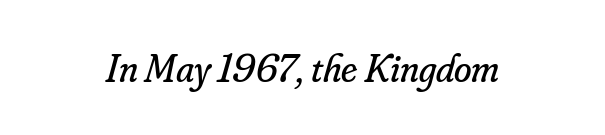
{"serif": "yes", "italic": "yes", "lean": "right", "slant_degrees": 16, "bold": "no", "weight": "regular", "width": "normal", "stroke_contrast": "low", "x_height": "small", "monospaced": "no", "underline": "no", "letter_spacing": "normal", "letter_spacing_em": 0.0, "glyph_px": 40}
